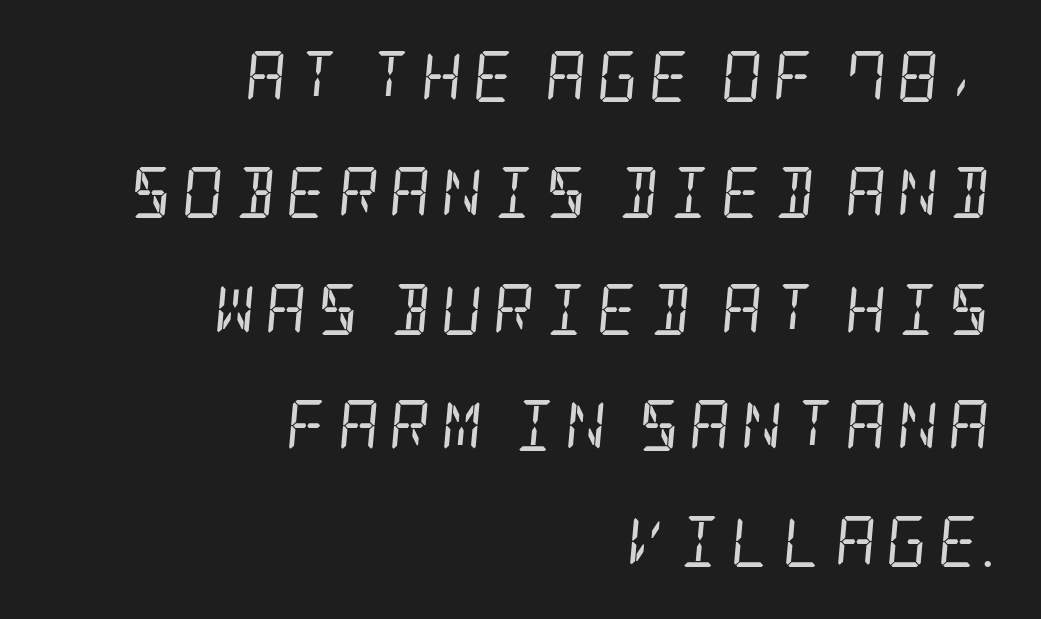
{"serif": "yes", "italic": "yes", "lean": "right", "slant_degrees": 5, "bold": "no", "weight": "regular", "width": "condensed", "stroke_contrast": "low", "x_height": "large", "underline": "no", "align": "right", "line_spacing": "loose", "line_spacing_ratio": 2.28, "letter_spacing": "wide", "letter_spacing_em": 0.2, "glyph_px": 51}
